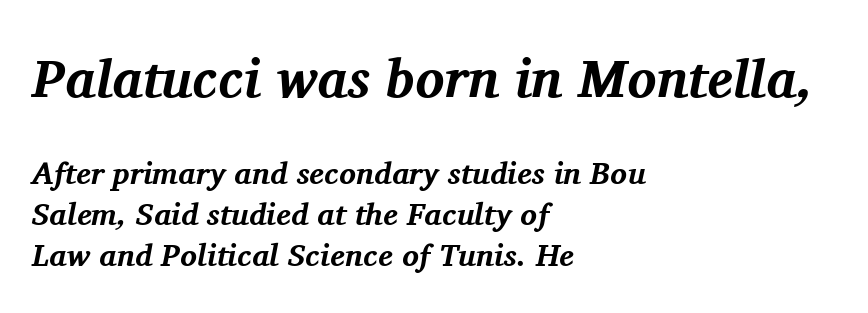
The image shows 54 px bold serif type, italic (leaning right); set left-aligned, normal line spacing (1.32x), normal letter spacing, not underlined; the first (top) block is 1.74x larger; medium stroke contrast and a medium x-height.
